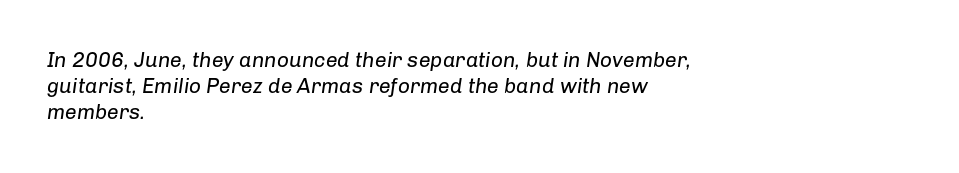
Each line starts at the same left margin while the right side varies. Looking at the ascenders, they clearly lean. A typesetter would call this leading conventional body-copy spacing. Does extra space separate the letters? No, they use regular spacing.
